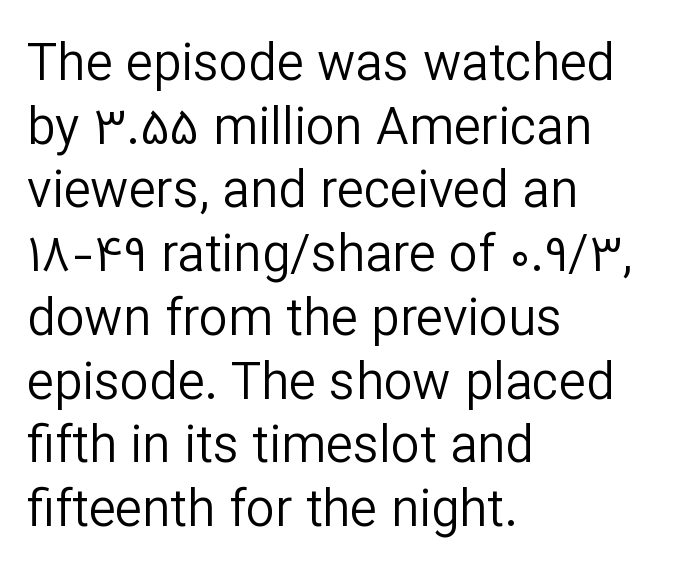
The image shows 51 px regular-weight sans-serif type, upright; set left-aligned, normal line spacing (1.25x), normal letter spacing, not underlined; low stroke contrast and a medium x-height.
